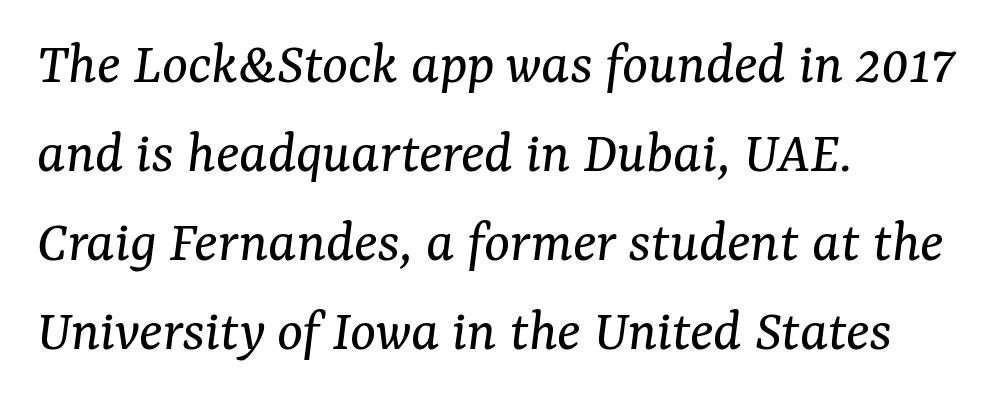
The rendering keeps characters at their native spacing. Each stroke keeps to a modest, everyday thickness or less. The rendering shows small feet on the letterforms — a serif design. The typesetter chose a ragged-right arrangement here. Summary of vertical rhythm: regular, with standard interline spacing. The specimen omits any rule beneath the text block's lines.
